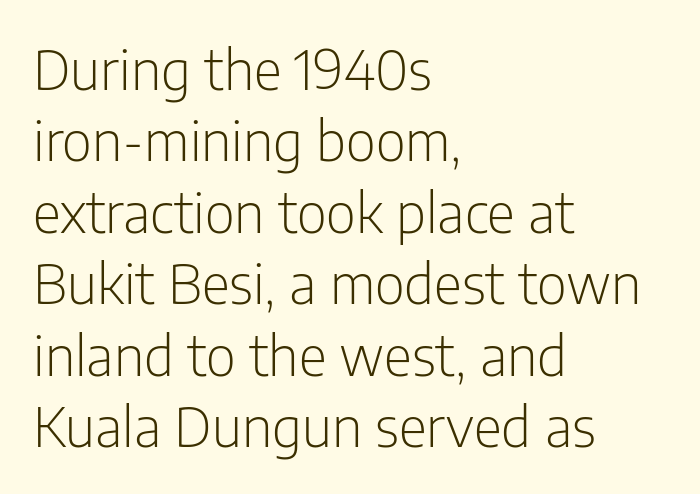
Q: Is the text bold? A: No.
Q: Is the text italic (slanted)? A: No, it is upright.
Q: Is the typeface a serif or a sans-serif typeface? A: Sans-serif.
Q: Is the text underlined? A: No.
Q: How is the paragraph aligned? A: Left-aligned.
Q: Is the spacing between letters normal or unusually wide? A: Normal.
Q: Is the spacing between lines tight, normal or loose? A: Normal.
Q: Width (condensed, normal, or wide)? A: Condensed.
Q: Stroke contrast? A: Low.
Q: x-height? A: Medium.
Q: Monospaced? A: No.
